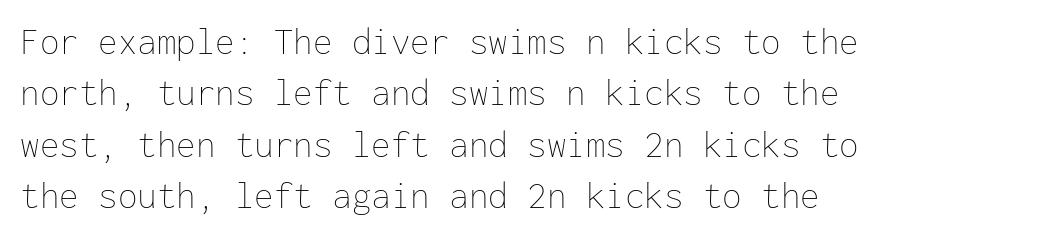
Q: Is the text bold? A: No.
Q: Is the text italic (slanted)? A: No, it is upright.
Q: Is the text underlined? A: No.
Q: How is the paragraph aligned? A: Left-aligned.
Q: Is the spacing between letters normal or unusually wide? A: Normal.
Q: Is the spacing between lines tight, normal or loose? A: Normal.
Q: Width (condensed, normal, or wide)? A: Normal.
Q: Stroke contrast? A: Low.
Q: x-height? A: Medium.
Q: Monospaced? A: Yes.
